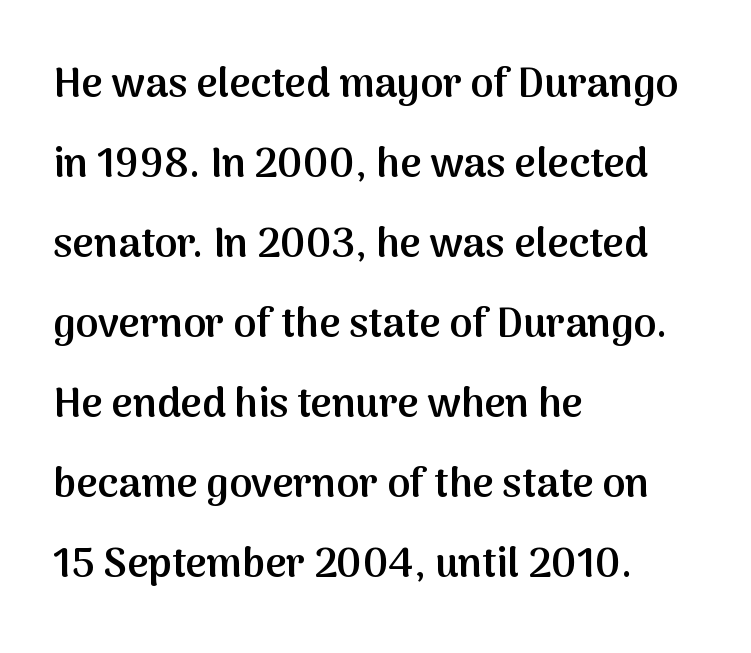
The space beneath each line is pristine and unruled. Varying glyph widths throughout — classic text-font behaviour. What stands out about the letter spacing? Nothing — it is the standard amount. Nope, not italic — everything's standing straight. This sample trades compactness for vertical openness between lines.
